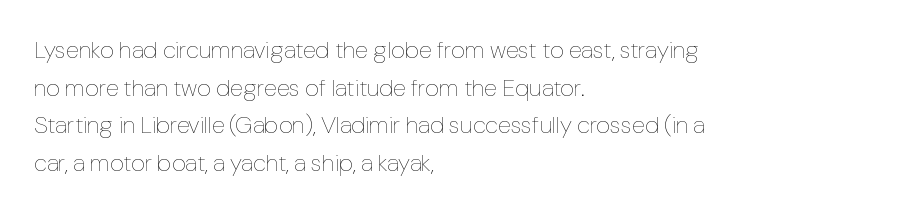
Q: Is the text bold? A: No.
Q: Is the text italic (slanted)? A: No, it is upright.
Q: Is the text underlined? A: No.
Q: How is the paragraph aligned? A: Left-aligned.
Q: Is the spacing between letters normal or unusually wide? A: Normal.
Q: Is the spacing between lines tight, normal or loose? A: Normal.
